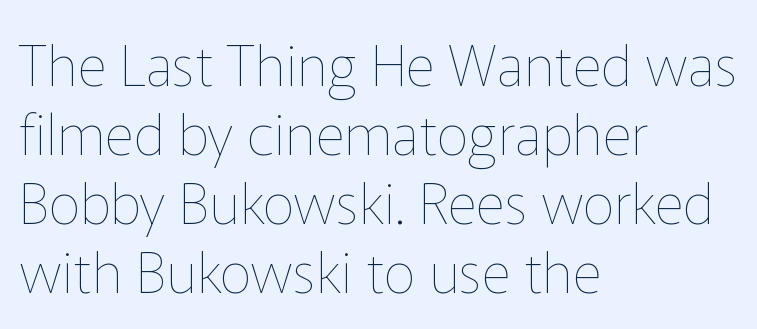
{"italic": "no", "bold": "no", "weight": "thin", "width": "normal", "stroke_contrast": "low", "x_height": "medium", "monospaced": "no", "underline": "no", "align": "left", "line_spacing_ratio": 1.21, "letter_spacing": "normal", "letter_spacing_em": 0.0, "glyph_px": 57}
